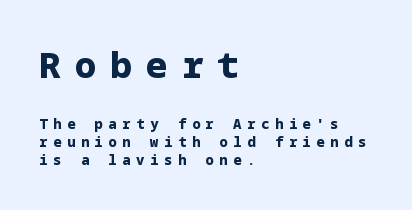
{"serif": "no", "italic": "no", "bold": "yes", "weight": "bold", "width": "normal", "stroke_contrast": "low", "x_height": "medium", "underline": "no", "align": "left", "line_spacing": "normal", "line_spacing_ratio": 1.29, "letter_spacing": "wide", "letter_spacing_em": 0.39, "larger_block": "first", "size_ratio": 2.57, "glyph_px": 36}
